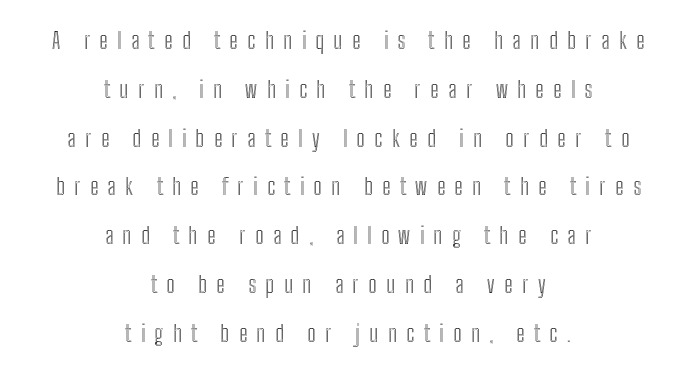
{"italic": "no", "underline": "no", "align": "center", "line_spacing": "loose", "line_spacing_ratio": 2.12, "letter_spacing": "wide", "letter_spacing_em": 0.41, "glyph_px": 23}
